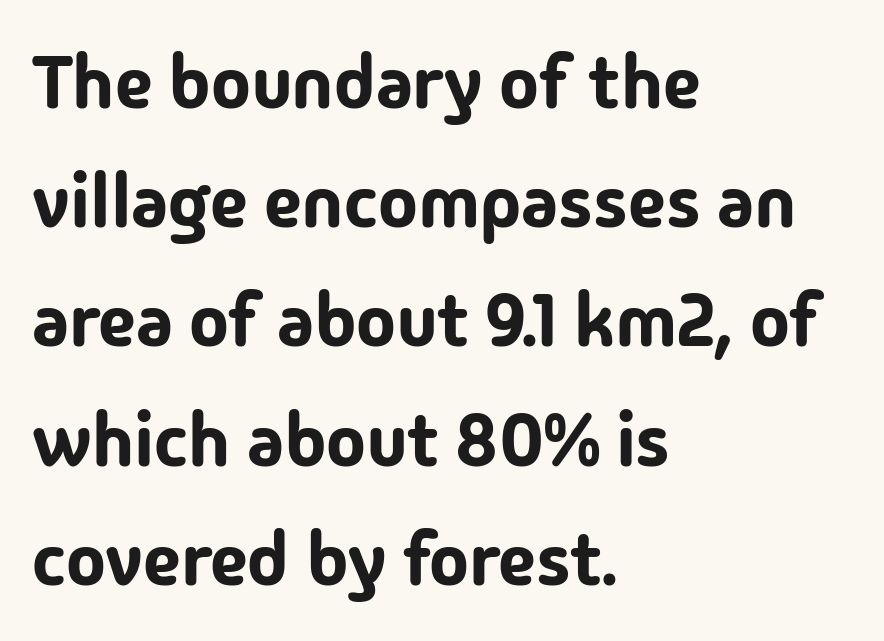
In terms of posture, this sample is upright. A typesetter would call this zero additional tracking. Visually the block forms a straight wall on the left and a jagged coastline on the right. The face used here is proportionally spaced, like ordinary book or web type.
